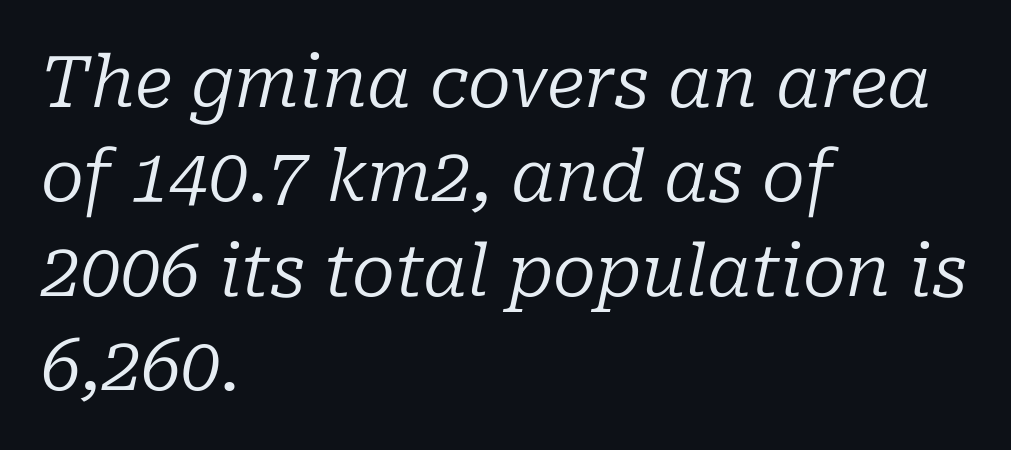
{"serif": "yes", "italic": "yes", "lean": "right", "slant_degrees": 10, "bold": "no", "weight": "regular", "width": "normal", "stroke_contrast": "low", "x_height": "medium", "monospaced": "no", "underline": "no", "align": "left", "line_spacing": "normal", "line_spacing_ratio": 1.33, "letter_spacing": "normal", "letter_spacing_em": 0.0, "glyph_px": 71}
